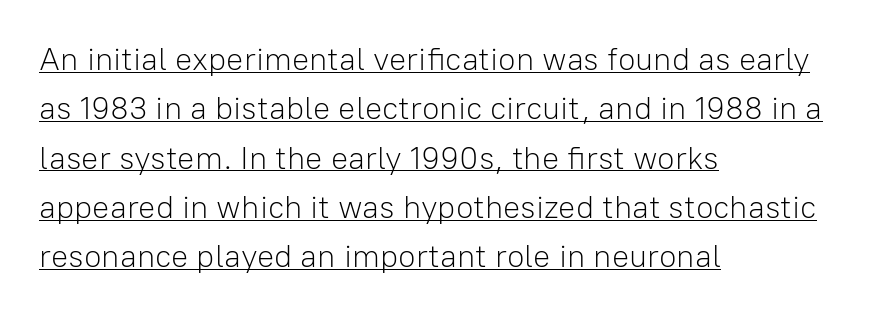
Q: Is the text bold? A: No.
Q: Is the text italic (slanted)? A: No, it is upright.
Q: Is the typeface a serif or a sans-serif typeface? A: Sans-serif.
Q: Is the text underlined? A: Yes.
Q: How is the paragraph aligned? A: Left-aligned.
Q: Is the spacing between letters normal or unusually wide? A: Normal.
Q: Is the spacing between lines tight, normal or loose? A: Normal.
Q: Width (condensed, normal, or wide)? A: Normal.
Q: Stroke contrast? A: Low.
Q: x-height? A: Medium.
Q: Monospaced? A: No.
